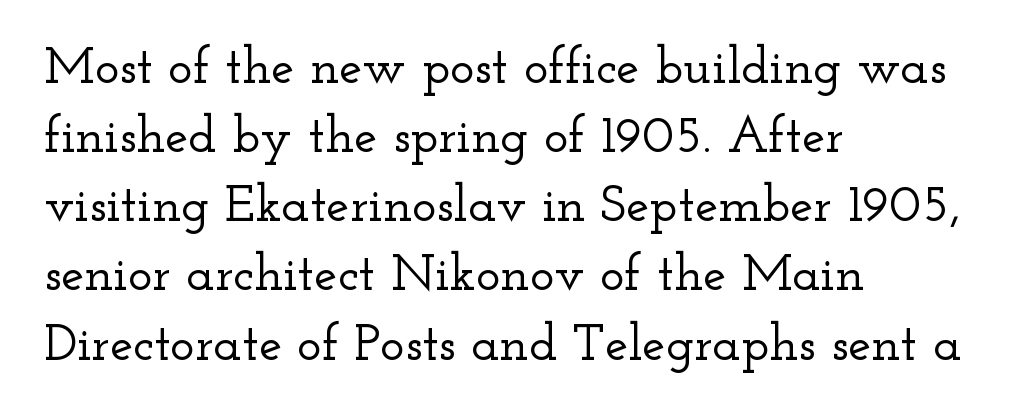
{"serif": "yes", "italic": "no", "width": "wide", "stroke_contrast": "low", "x_height": "small", "monospaced": "no", "underline": "no", "align": "left", "line_spacing": "normal", "line_spacing_ratio": 1.33, "letter_spacing": "normal", "letter_spacing_em": 0.0, "glyph_px": 52}
